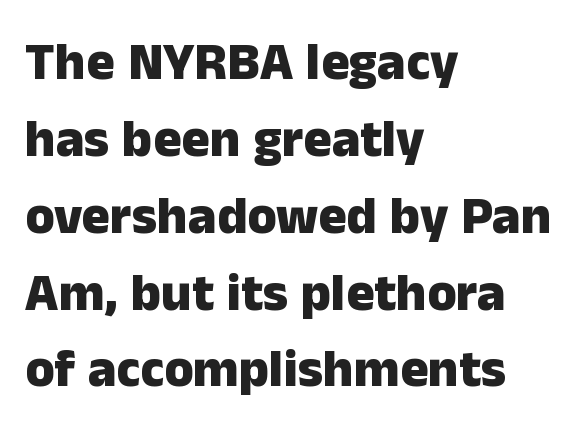
{"serif": "no", "italic": "no", "bold": "yes", "weight": "heavy", "width": "normal", "stroke_contrast": "low", "x_height": "medium", "monospaced": "no", "underline": "no", "align": "left", "line_spacing": "normal", "line_spacing_ratio": 1.45, "letter_spacing": "normal", "letter_spacing_em": 0.0, "glyph_px": 53}
